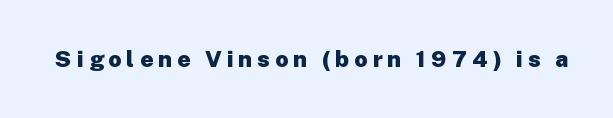
The space directly below the letters is spotless. Rendered with straight, roman letterforms. Substantial extra tracking has been applied to these lines. Bold? Absolutely — the strokes are thick and heavy.
